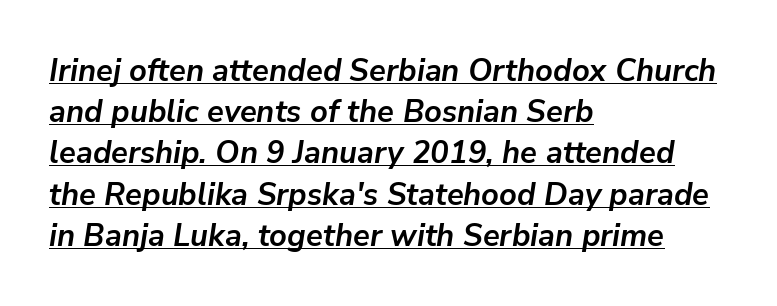
{"italic": "yes", "lean": "right", "slant_degrees": 9, "bold": "yes", "weight": "semibold", "width": "normal", "stroke_contrast": "low", "x_height": "medium", "monospaced": "no", "underline": "yes", "align": "left", "line_spacing": "normal", "line_spacing_ratio": 1.33, "letter_spacing": "normal", "letter_spacing_em": 0.0, "glyph_px": 31}
